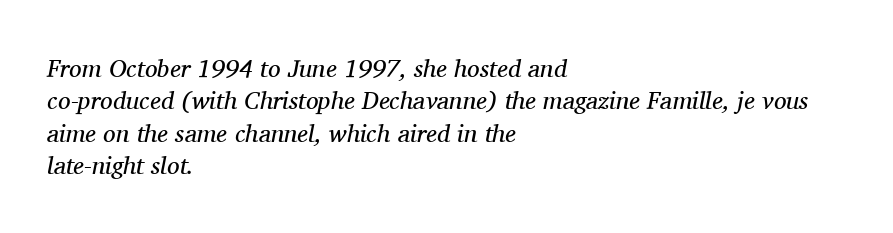
Q: Is the text bold? A: No.
Q: Is the text italic (slanted)? A: Yes, it leans right by about 11 degrees.
Q: Is the text underlined? A: No.
Q: How is the paragraph aligned? A: Left-aligned.
Q: Is the spacing between letters normal or unusually wide? A: Normal.
Q: Is the spacing between lines tight, normal or loose? A: Normal.
